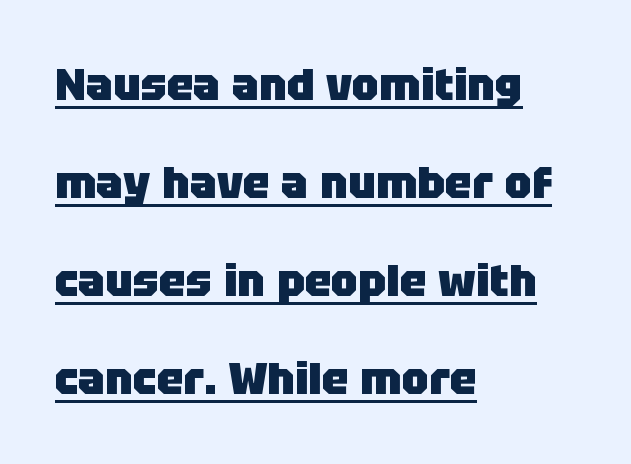
Does a line run under the words? Yes, clearly. Varying glyph widths throughout — classic text-font behaviour. You could fit nearly another row in the gap between these rows. The rendering uses a bold face; every stroke is thick and dark.
